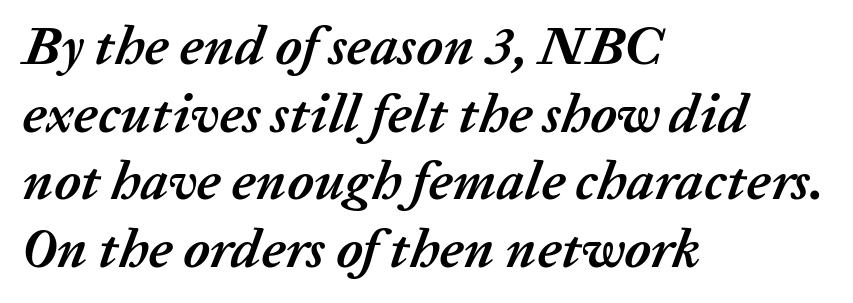
The font's italic variant was chosen for this text. Unmarked baselines from the first word to the last. Standard letterfit; no display-style spreading of the glyphs. The setting favours the left margin, as ordinary paragraphs usually do. These lines are rendered in a variable-pitch font.
